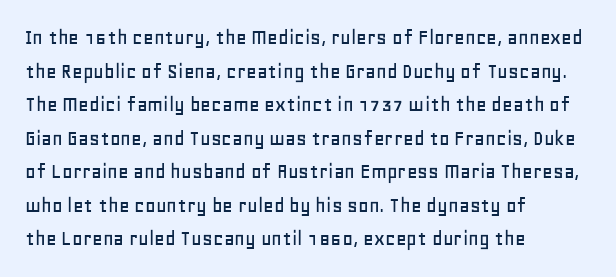
Q: Is the text italic (slanted)? A: No, it is upright.
Q: Is the text underlined? A: No.
Q: How is the paragraph aligned? A: Left-aligned.
Q: Is the spacing between letters normal or unusually wide? A: Normal.
Q: Is the spacing between lines tight, normal or loose? A: Normal.
